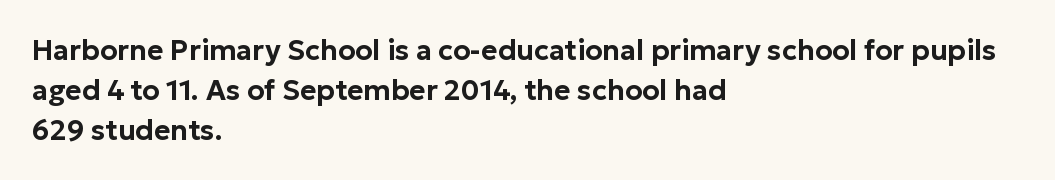
These lines were composed using upright roman letters. What stands out about the letter spacing? Nothing — it is the standard amount. A bare baseline throughout the passage. Are there feet on the stems? There aren't — it's a sans.
